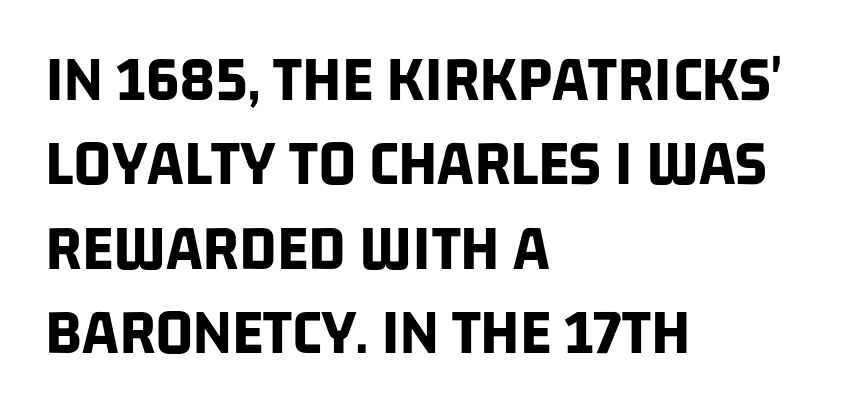
The passage shown stacks its lines at a standard gap. The face used here is proportionally spaced, like ordinary book or web type. One-word summary of the alignment: left. Spacing between characters is what you'd get straight out of the box. Examine the stroke ends and you'll find no serifs. The space directly below the letters is spotless.
